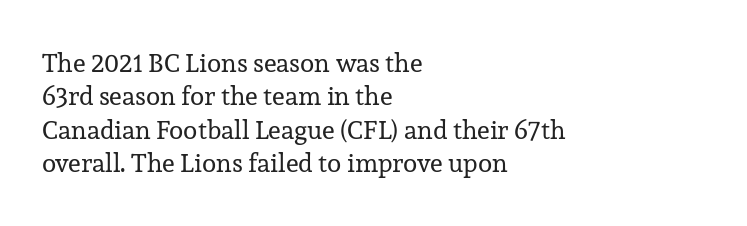
Compared with typical paragraphs, the rows here are spaced about the same. The letters stand straight up with perfectly vertical stems. Short and long lines alike share a common starting point at left. Is the stroke heavy? The answer is a plain regular-or-lighter. In terms of letterspacing, this is plain default setting. Just letters on the line, the space beneath them empty.
